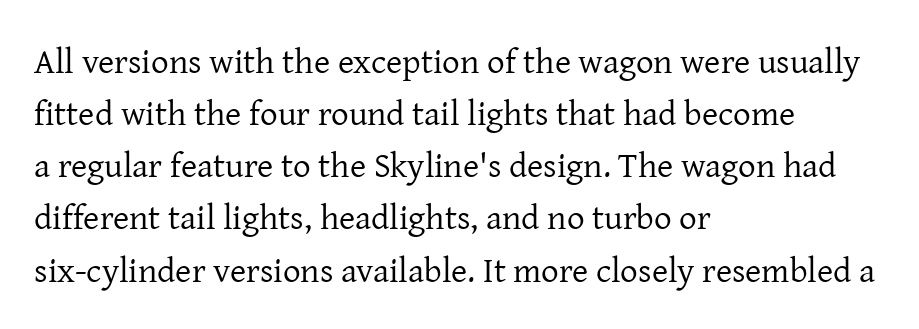
The space between consecutive lines is moderate. The typeface chosen for these lines features serifs. Think standard paragraph weight, or any step lighter than that. The strip under each line holds only bare page.
